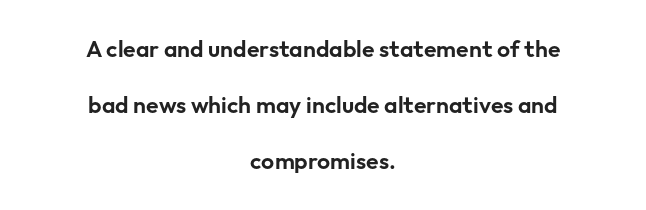
Q: Is the text italic (slanted)? A: No, it is upright.
Q: Is the text underlined? A: No.
Q: How is the paragraph aligned? A: Centered.
Q: Is the spacing between letters normal or unusually wide? A: Normal.
Q: Is the spacing between lines tight, normal or loose? A: Loose.
